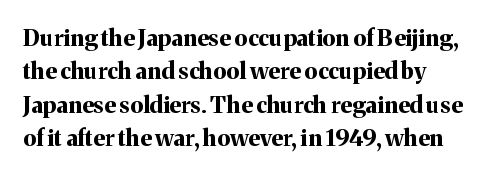
Every letter is thick-stroked: bold, no question. The space directly below the letters is spotless. How would I describe the line gaps? Plain and ordinary. A classic flush-left, rag-right setting is used for this passage. The specimen reads as upright at a glance.
